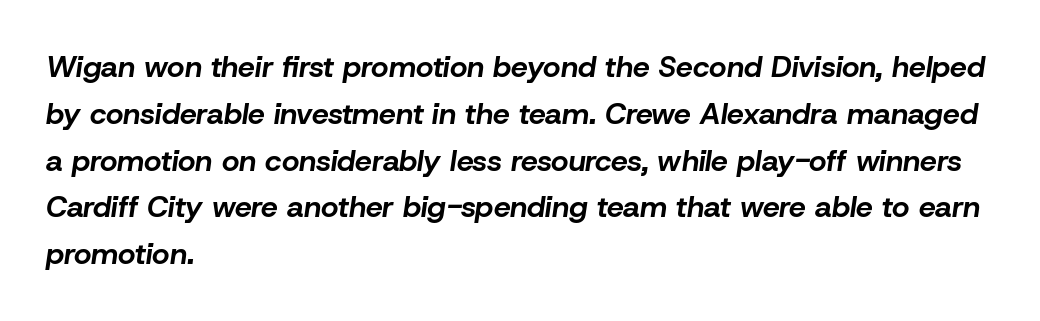
Q: Is the text bold? A: Yes.
Q: Is the text italic (slanted)? A: Yes, it leans right by about 8 degrees.
Q: Is the text underlined? A: No.
Q: How is the paragraph aligned? A: Left-aligned.
Q: Is the spacing between letters normal or unusually wide? A: Normal.
Q: Is the spacing between lines tight, normal or loose? A: Normal.
Q: Width (condensed, normal, or wide)? A: Normal.
Q: Stroke contrast? A: Low.
Q: x-height? A: Medium.
Q: Monospaced? A: No.
